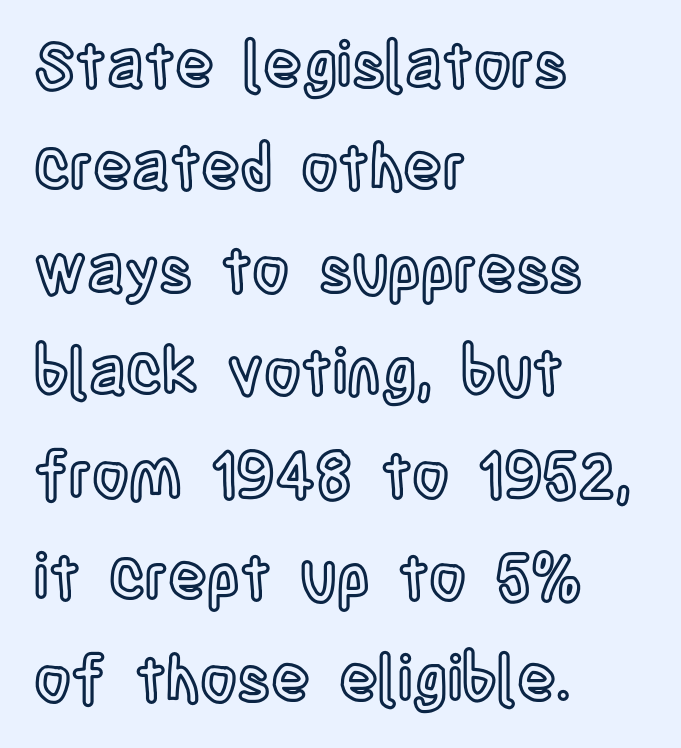
{"italic": "no", "width": "condensed", "x_height": "large", "monospaced": "no", "underline": "no", "align": "left", "line_spacing": "normal", "line_spacing_ratio": 1.6, "letter_spacing": "normal", "letter_spacing_em": 0.0, "glyph_px": 64}
